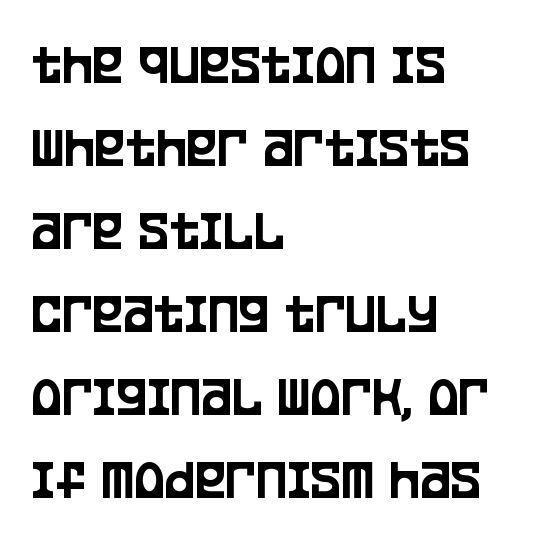
Q: Is the text italic (slanted)? A: No, it is upright.
Q: Is the typeface a serif or a sans-serif typeface? A: Sans-serif.
Q: Is the text underlined? A: No.
Q: How is the paragraph aligned? A: Left-aligned.
Q: Is the spacing between letters normal or unusually wide? A: Normal.
Q: Is the spacing between lines tight, normal or loose? A: Normal.
Q: Width (condensed, normal, or wide)? A: Condensed.
Q: Stroke contrast? A: Low.
Q: x-height? A: Large.
Q: Monospaced? A: No.
